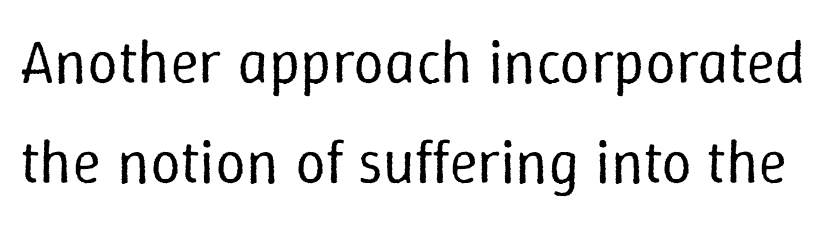
Q: Is the text bold? A: No.
Q: Is the text italic (slanted)? A: No, it is upright.
Q: Is the text underlined? A: No.
Q: Is the spacing between letters normal or unusually wide? A: Normal.
Q: Is the spacing between lines tight, normal or loose? A: Normal.
Q: Width (condensed, normal, or wide)? A: Normal.
Q: Stroke contrast? A: Low.
Q: x-height? A: Medium.
Q: Monospaced? A: No.
